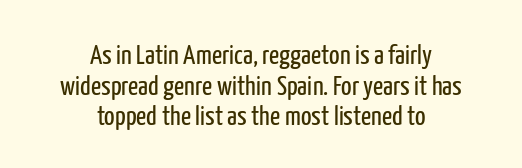
The image shows 28 px regular-weight, condensed sans-serif type, upright; set centered, tight line spacing (1.09x), normal letter spacing, not underlined; low stroke contrast and a medium x-height.
